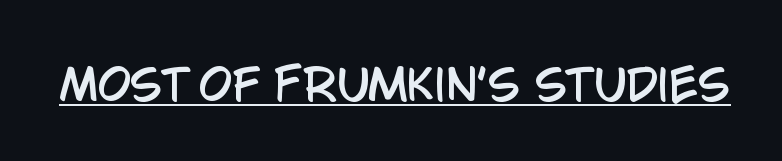
{"serif": "no", "italic": "no", "width": "condensed", "stroke_contrast": "low", "x_height": "large", "monospaced": "no", "underline": "yes", "letter_spacing": "normal", "letter_spacing_em": 0.0, "glyph_px": 43}
